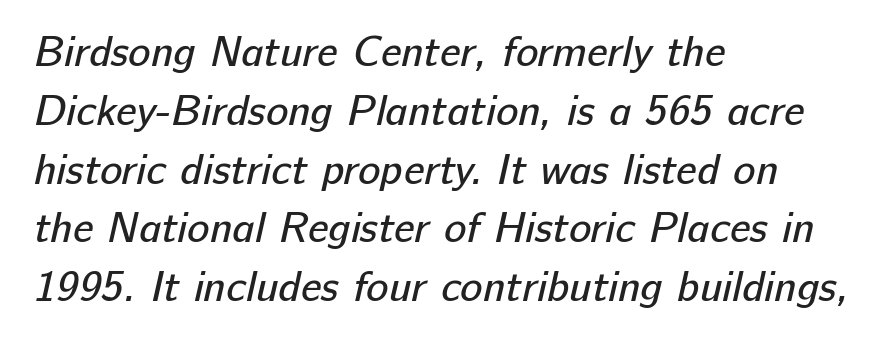
Spacing verdict: proportional, widths tailored to each character. Only glyphs here, with clear space below each row. Standard letterfit; no display-style spreading of the glyphs. These lines are composed in type without serifs.
